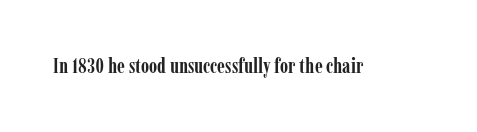
{"italic": "no", "bold": "yes", "underline": "no", "letter_spacing": "normal", "letter_spacing_em": 0.0, "glyph_px": 21}
